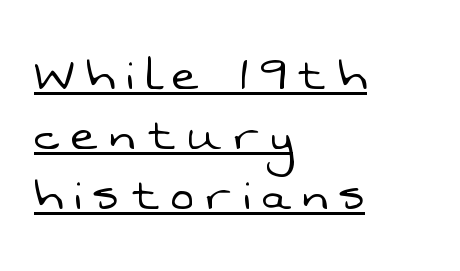
Unlike a traditional serif, this face leaves its strokes unadorned. Compared with typical body copy, the letter spacing here is much looser. Stems and bowls with no extra thickness — not bold. The space between consecutive lines is stingy.
